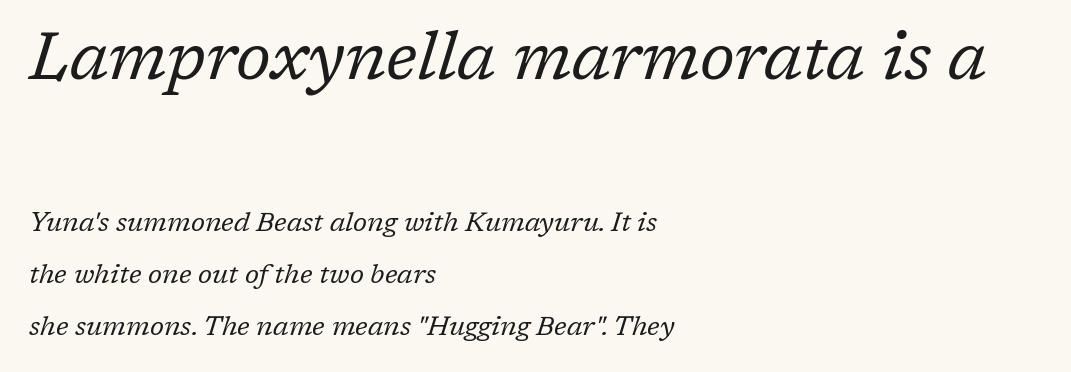
Q: Is the text bold? A: No.
Q: Is the text italic (slanted)? A: Yes, it leans right by about 17 degrees.
Q: Is the typeface a serif or a sans-serif typeface? A: Serif.
Q: Is the text underlined? A: No.
Q: How is the paragraph aligned? A: Left-aligned.
Q: Is the spacing between letters normal or unusually wide? A: Normal.
Q: Is the spacing between lines tight, normal or loose? A: Loose.
Q: Which block of text is set in a larger size, the first (top) or the second (bottom)? A: The first (top) one.
Q: Width (condensed, normal, or wide)? A: Normal.
Q: Stroke contrast? A: Low.
Q: x-height? A: Medium.
Q: Monospaced? A: No.
